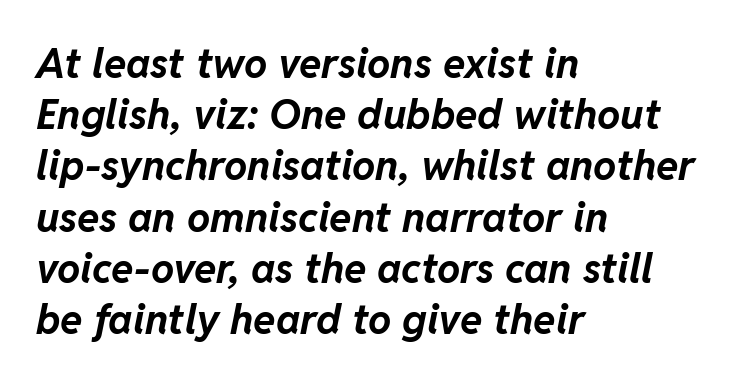
Q: Is the text bold? A: Yes.
Q: Is the text italic (slanted)? A: Yes, it leans right by about 11 degrees.
Q: Is the text underlined? A: No.
Q: How is the paragraph aligned? A: Left-aligned.
Q: Is the spacing between letters normal or unusually wide? A: Normal.
Q: Is the spacing between lines tight, normal or loose? A: Normal.
Q: Width (condensed, normal, or wide)? A: Normal.
Q: Stroke contrast? A: Low.
Q: x-height? A: Medium.
Q: Monospaced? A: No.
